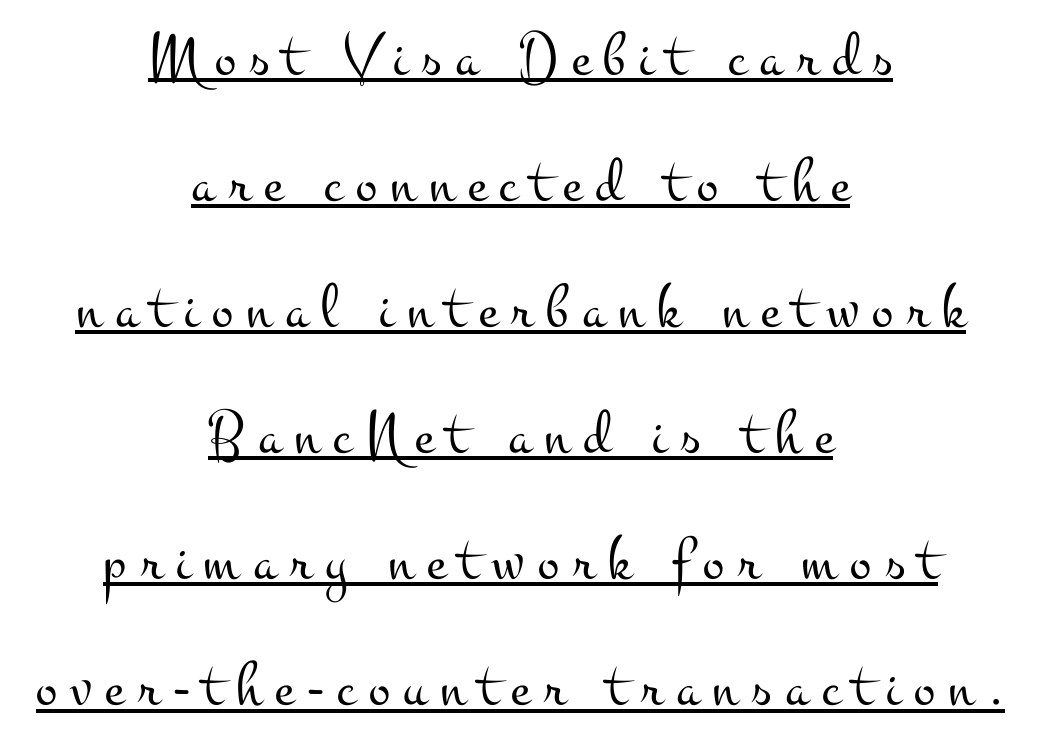
Q: Is the text bold? A: No.
Q: Is the text italic (slanted)? A: Yes.
Q: Is the typeface a serif or a sans-serif typeface? A: Serif.
Q: Is the text underlined? A: Yes.
Q: How is the paragraph aligned? A: Centered.
Q: Is the spacing between letters normal or unusually wide? A: Unusually wide.
Q: Is the spacing between lines tight, normal or loose? A: Loose.
Q: Width (condensed, normal, or wide)? A: Wide.
Q: Stroke contrast? A: Medium.
Q: x-height? A: Small.
Q: Monospaced? A: No.
